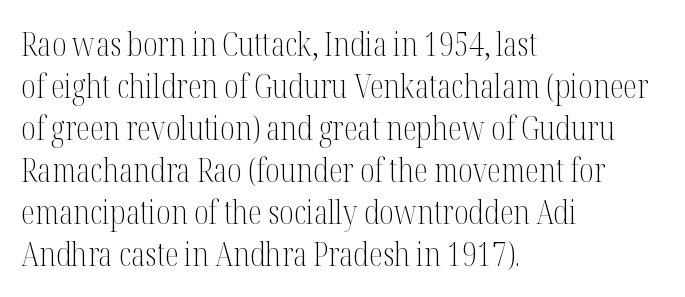
The image shows 32 px light, condensed serif type, upright; set left-aligned, normal line spacing (1.31x), normal letter spacing, not underlined; medium stroke contrast and a medium x-height.
